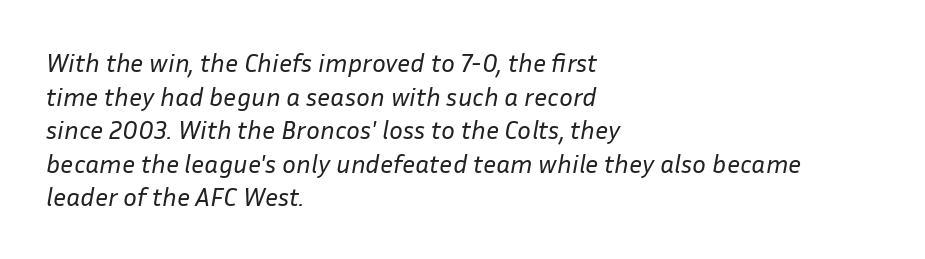
{"italic": "yes", "lean": "right", "slant_degrees": 10, "bold": "no", "underline": "no", "align": "left", "line_spacing": "normal", "line_spacing_ratio": 1.29, "letter_spacing": "normal", "letter_spacing_em": 0.0, "glyph_px": 26}
